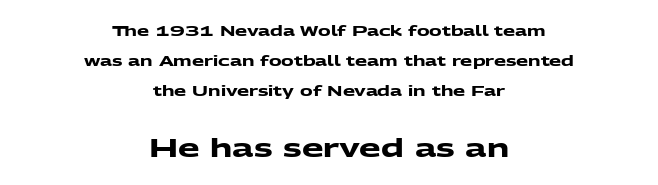
{"bold": "yes", "underline": "no", "align": "center", "line_spacing": "loose", "line_spacing_ratio": 2.14, "letter_spacing": "normal", "letter_spacing_em": 0.0, "larger_block": "second", "size_ratio": 1.79, "glyph_px": 25}
